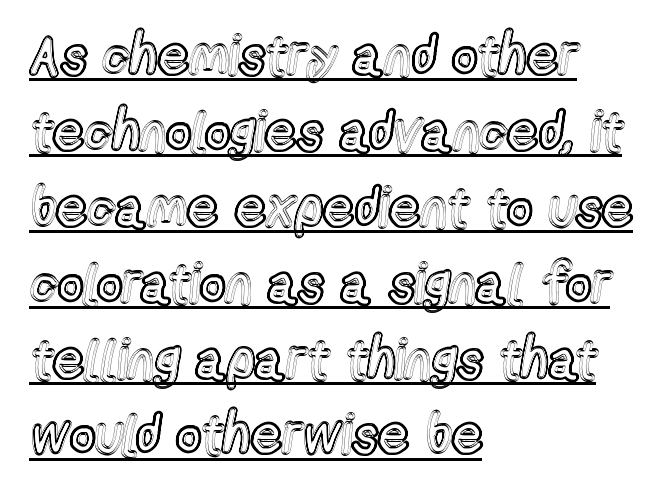
The image shows 55 px condensed type; set left-aligned, normal line spacing (1.38x), normal letter spacing, underlined; a medium x-height.
